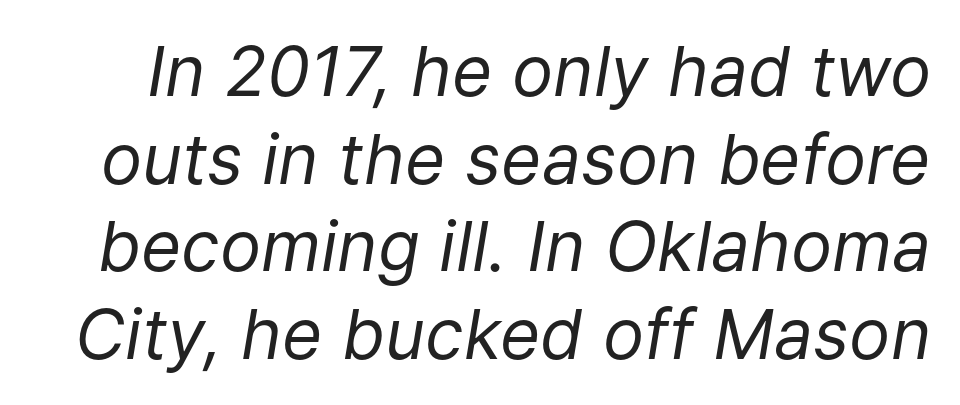
The image shows 69 px regular-weight type, italic (leaning right); set normal line spacing (1.27x), normal letter spacing, not underlined; low stroke contrast and a medium x-height.
